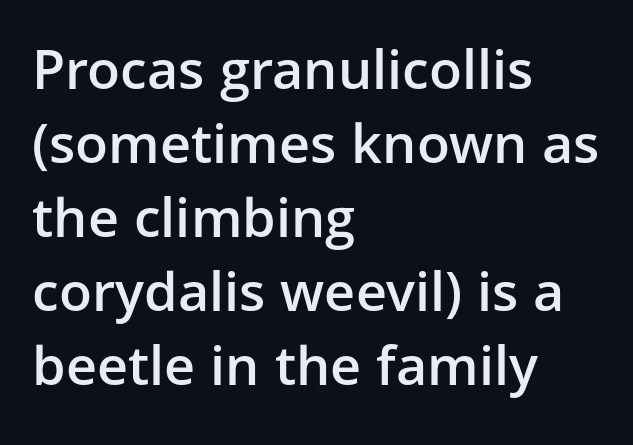
Q: Is the text bold? A: Semi-bold.
Q: Is the text italic (slanted)? A: No, it is upright.
Q: Is the typeface a serif or a sans-serif typeface? A: Sans-serif.
Q: Is the text underlined? A: No.
Q: How is the paragraph aligned? A: Left-aligned.
Q: Is the spacing between letters normal or unusually wide? A: Normal.
Q: Is the spacing between lines tight, normal or loose? A: Normal.
Q: Width (condensed, normal, or wide)? A: Normal.
Q: Stroke contrast? A: Low.
Q: x-height? A: Medium.
Q: Monospaced? A: No.
